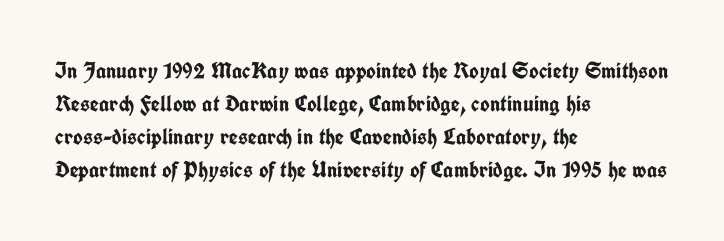
This sample keeps an unexceptional amount of space between lines. Strokes here are thick enough to call this a true bold. A student would call this left alignment; a typographer would say flush left, rag right. You can tell it's not italic because the verticals are truly vertical.
